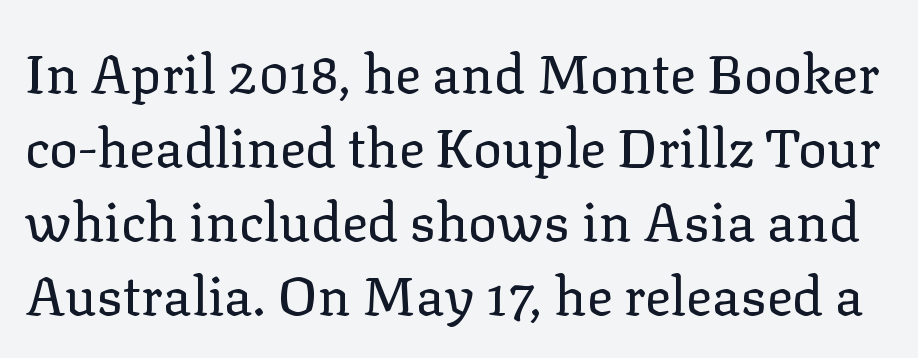
The image shows 54 px regular-weight serif type, upright; set normal line spacing (1.37x), normal letter spacing, not underlined; low stroke contrast and a medium x-height.
